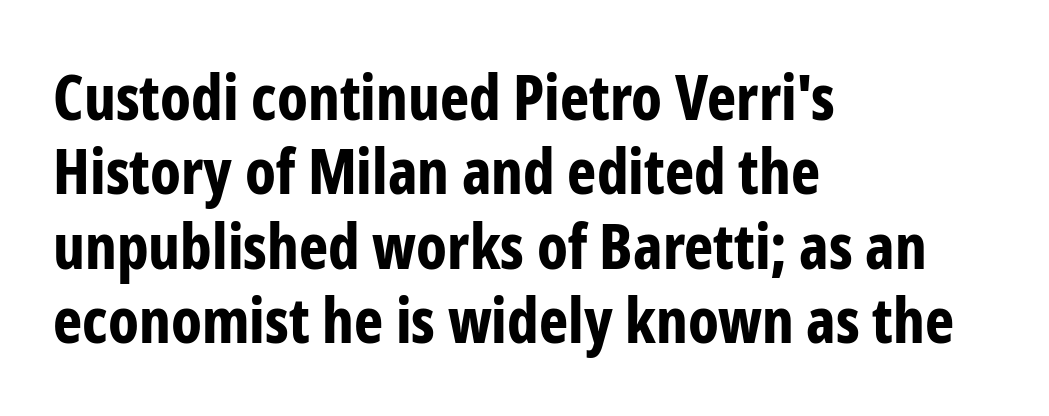
Descenders hang freely into open space. Line starts are locked; line ends wander. The face used here is rendered with its standard letterfit. Here the designer chose a conventional face with non-uniform glyph widths. I'd call this a sans setting — the letters go barefoot. Does the lettering tilt? It doesn't — this is upright.
